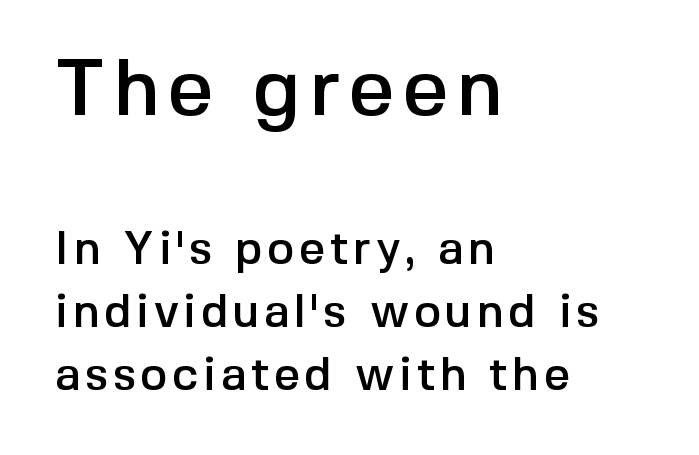
The image shows 80 px sans-serif type, upright; set left-aligned, normal line spacing (1.37x), not underlined; the first (top) block is 1.74x larger; a medium x-height.
